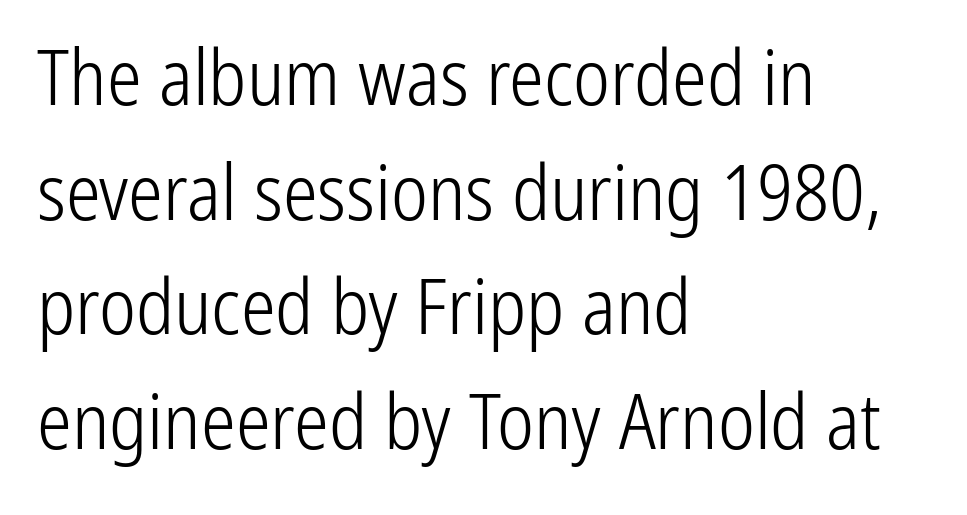
Nothing unusual about the tracking: characters are spaced as the font intends. Character widths vary here, with narrow letters taking less room than wide ones. In terms of leading, this rendering sits right in the middle. These lines stack with their left ends in a neat column. You can tell it's not italic because the verticals are truly vertical. Unmarked baselines from the first word to the last.
